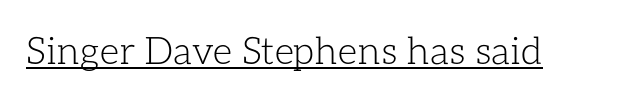
The image shows 38 px light type, upright; set normal letter spacing, underlined; low stroke contrast and a medium x-height.
